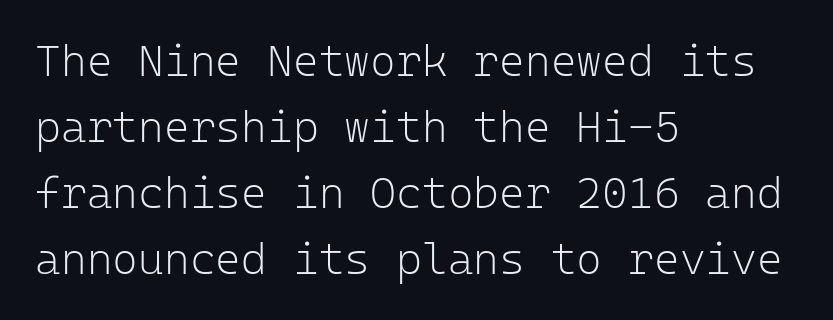
Q: Is the text bold? A: No.
Q: Is the text italic (slanted)? A: No, it is upright.
Q: Is the typeface a serif or a sans-serif typeface? A: Sans-serif.
Q: Is the text underlined? A: No.
Q: How is the paragraph aligned? A: Left-aligned.
Q: Is the spacing between letters normal or unusually wide? A: Normal.
Q: Is the spacing between lines tight, normal or loose? A: Normal.
Q: Width (condensed, normal, or wide)? A: Normal.
Q: Stroke contrast? A: Low.
Q: x-height? A: Medium.
Q: Monospaced? A: Yes.
